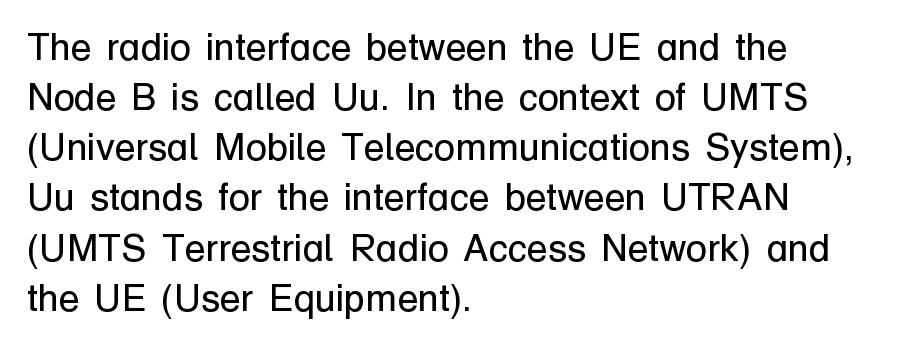
Q: Is the text bold? A: No.
Q: Is the text italic (slanted)? A: No, it is upright.
Q: Is the typeface a serif or a sans-serif typeface? A: Sans-serif.
Q: Is the text underlined? A: No.
Q: How is the paragraph aligned? A: Left-aligned.
Q: Is the spacing between letters normal or unusually wide? A: Normal.
Q: Is the spacing between lines tight, normal or loose? A: Normal.
Q: Width (condensed, normal, or wide)? A: Normal.
Q: Stroke contrast? A: Low.
Q: x-height? A: Medium.
Q: Monospaced? A: No.
